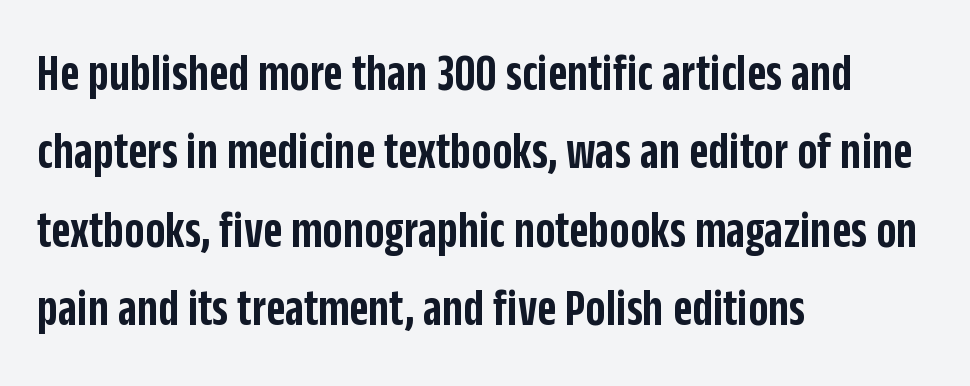
{"serif": "no", "italic": "no", "bold": "semi", "weight": "semibold", "width": "condensed", "stroke_contrast": "low", "x_height": "large", "monospaced": "no", "underline": "no", "align": "left", "line_spacing": "normal", "line_spacing_ratio": 1.48, "letter_spacing": "normal", "letter_spacing_em": 0.0, "glyph_px": 53}
